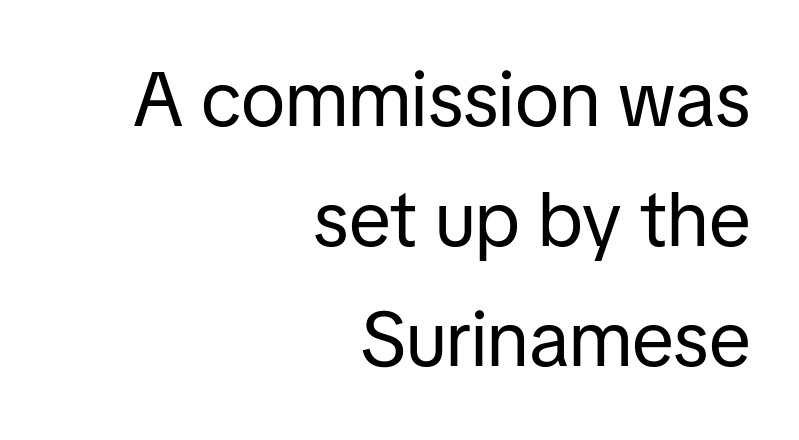
{"serif": "no", "italic": "no", "bold": "no", "weight": "regular", "width": "normal", "stroke_contrast": "low", "x_height": "medium", "monospaced": "no", "underline": "no", "align": "right", "line_spacing": "normal", "line_spacing_ratio": 1.56, "letter_spacing": "normal", "letter_spacing_em": 0.0, "glyph_px": 77}
